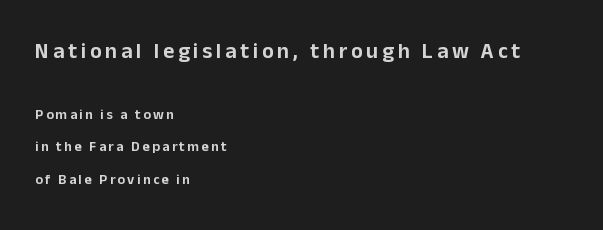
The image shows 22 px text type, upright; set left-aligned, loose line spacing (2.33x), not underlined; the first (top) block is 1.57x larger.
